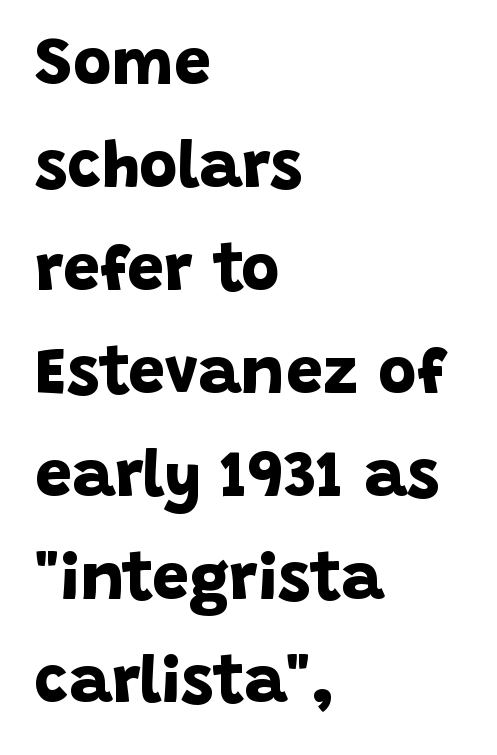
Q: Is the text bold? A: Yes.
Q: Is the typeface a serif or a sans-serif typeface? A: Sans-serif.
Q: Is the text underlined? A: No.
Q: How is the paragraph aligned? A: Left-aligned.
Q: Is the spacing between letters normal or unusually wide? A: Normal.
Q: Is the spacing between lines tight, normal or loose? A: Normal.
Q: Width (condensed, normal, or wide)? A: Normal.
Q: Stroke contrast? A: Low.
Q: x-height? A: Large.
Q: Monospaced? A: No.
